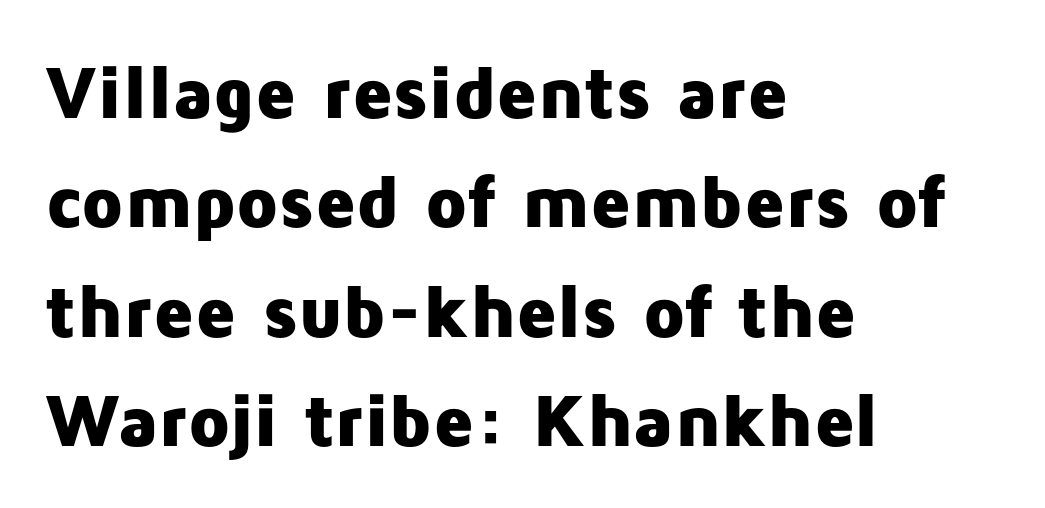
Tall strokes in this sample are plumb rather than angled. Do the characters align in a grid? No, the font is proportional. Every letter is thick-stroked: bold, no question. Casual observation: everything's shoved over to the left.
